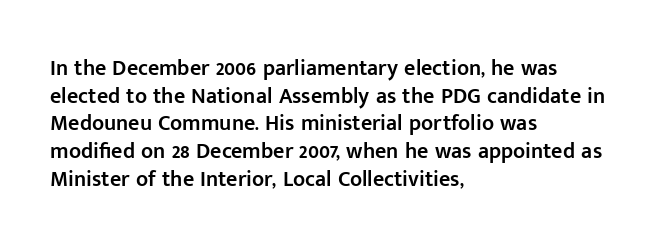
Q: Is the text bold? A: Semi-bold.
Q: Is the text italic (slanted)? A: No, it is upright.
Q: Is the text underlined? A: No.
Q: How is the paragraph aligned? A: Left-aligned.
Q: Is the spacing between letters normal or unusually wide? A: Normal.
Q: Is the spacing between lines tight, normal or loose? A: Normal.
